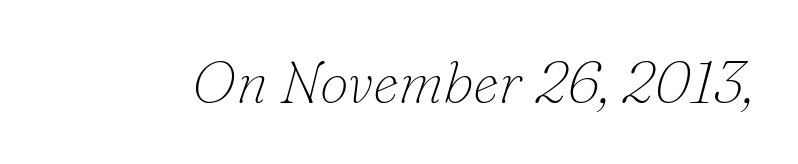
Q: Is the text bold? A: No.
Q: Is the text italic (slanted)? A: Yes, it leans right by about 16 degrees.
Q: Is the typeface a serif or a sans-serif typeface? A: Serif.
Q: Is the text underlined? A: No.
Q: Is the spacing between letters normal or unusually wide? A: Normal.
Q: Width (condensed, normal, or wide)? A: Normal.
Q: Stroke contrast? A: Low.
Q: x-height? A: Small.
Q: Monospaced? A: No.
